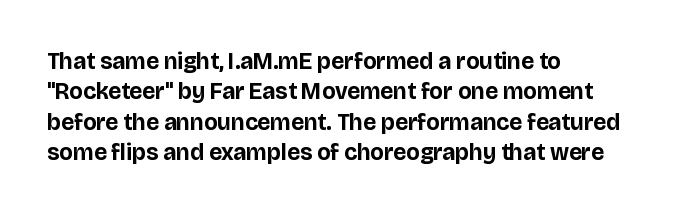
Each word holds together tightly as a unit, with standard inter-letter gaps. Typeset ragged right — the left edge is the straight one. Has an underline been added? It has not. The passage shown stacks its lines at a standard gap. A typesetter would mark this as roman, not italic. The passage shown is emphatically bold.
